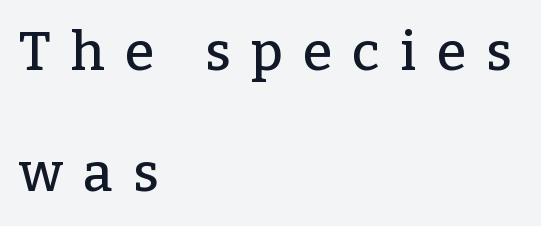
Examine the stroke ends and you'll spot serifs. The lines are quadded left. The area under the type is left untouched. The tracking jumps out immediately: characters are airy and widely separated. Rows of type keep a wide berth in the vertical direction.
